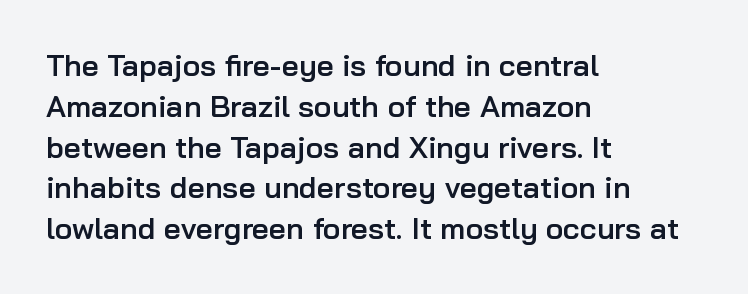
Q: Is the text bold? A: Semi-bold.
Q: Is the text italic (slanted)? A: No, it is upright.
Q: Is the typeface a serif or a sans-serif typeface? A: Sans-serif.
Q: Is the text underlined? A: No.
Q: How is the paragraph aligned? A: Left-aligned.
Q: Is the spacing between letters normal or unusually wide? A: Normal.
Q: Is the spacing between lines tight, normal or loose? A: Normal.
Q: Width (condensed, normal, or wide)? A: Normal.
Q: Stroke contrast? A: Low.
Q: x-height? A: Medium.
Q: Monospaced? A: No.
